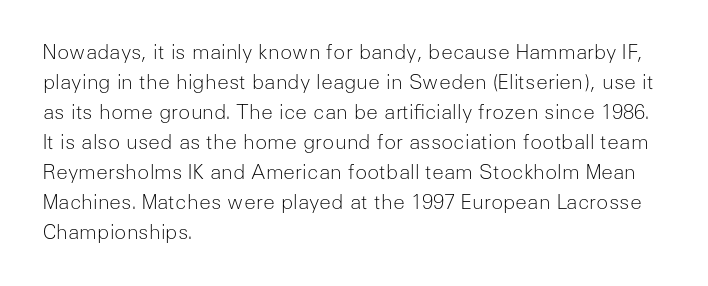
Q: Is the text bold? A: No.
Q: Is the text italic (slanted)? A: No, it is upright.
Q: Is the text underlined? A: No.
Q: How is the paragraph aligned? A: Left-aligned.
Q: Is the spacing between letters normal or unusually wide? A: Normal.
Q: Is the spacing between lines tight, normal or loose? A: Normal.
